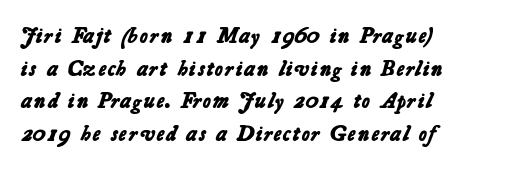
The image shows 22 px bold type; set left-aligned, normal line spacing (1.48x), normal letter spacing, not underlined.
